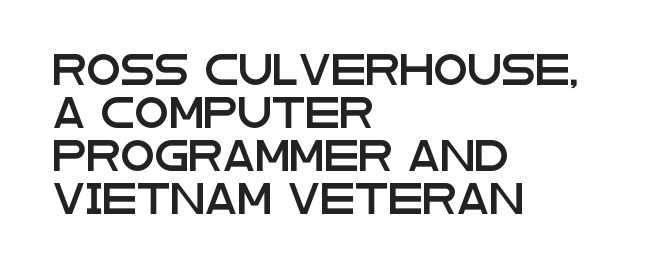
Q: Is the text italic (slanted)? A: No, it is upright.
Q: Is the typeface a serif or a sans-serif typeface? A: Sans-serif.
Q: Is the text underlined? A: No.
Q: How is the paragraph aligned? A: Left-aligned.
Q: Is the spacing between letters normal or unusually wide? A: Normal.
Q: Is the spacing between lines tight, normal or loose? A: Normal.
Q: Width (condensed, normal, or wide)? A: Wide.
Q: Stroke contrast? A: Low.
Q: x-height? A: Large.
Q: Monospaced? A: No.
